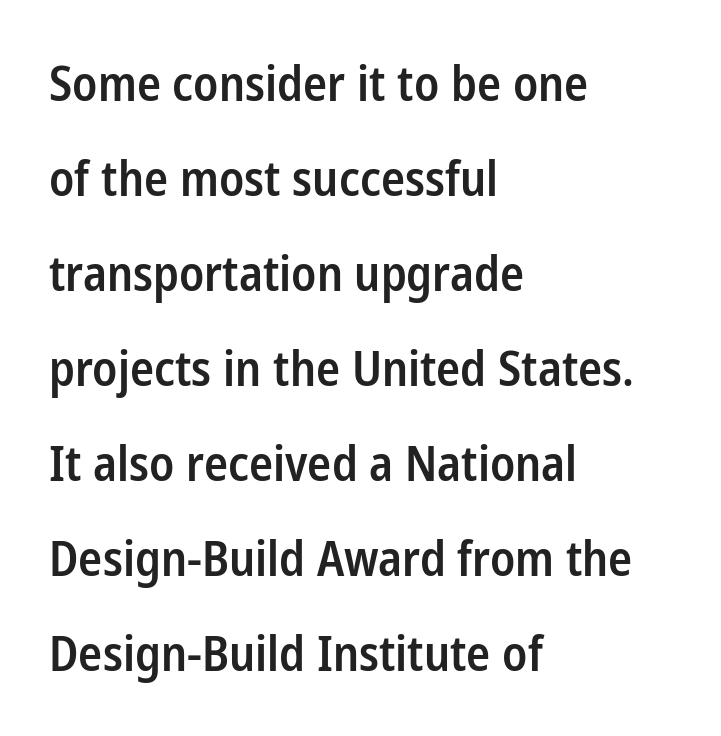
{"serif": "no", "italic": "no", "bold": "semi", "weight": "semibold", "width": "condensed", "stroke_contrast": "low", "x_height": "medium", "monospaced": "no", "underline": "no", "align": "left", "line_spacing": "loose", "line_spacing_ratio": 1.98, "letter_spacing": "normal", "letter_spacing_em": 0.0, "glyph_px": 48}
